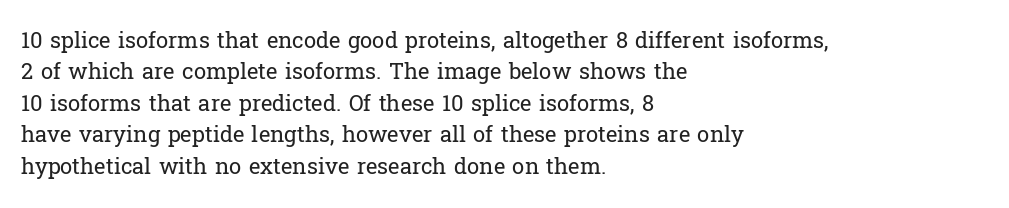
{"italic": "no", "bold": "no", "underline": "no", "align": "left", "line_spacing": "normal", "line_spacing_ratio": 1.43, "letter_spacing": "normal", "letter_spacing_em": 0.0, "glyph_px": 22}
